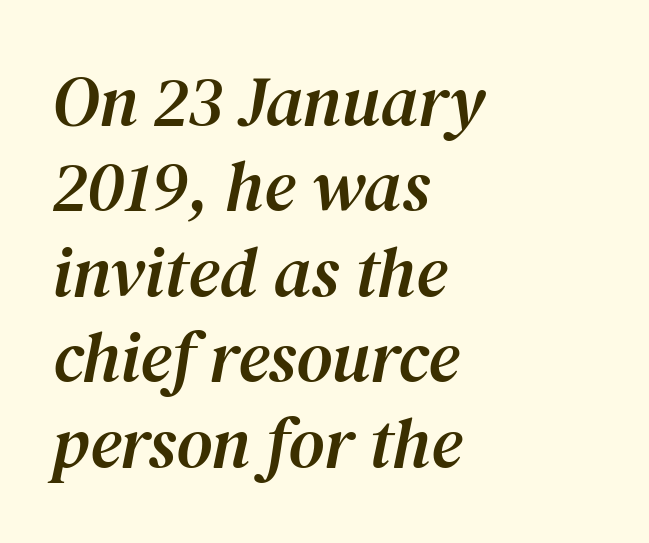
Check under the words: just untouched page. A typesetter would call this proportional, since set widths differ per character. What kind of face is this? One with serifs. Short and long lines alike share a common starting point at left.
